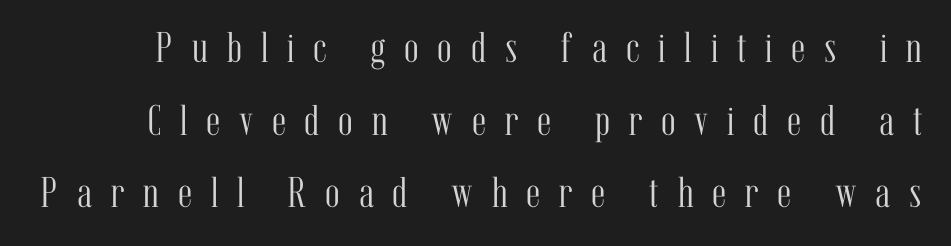
The rendering uses natural spacing where letterforms have individual widths. The rows are spaced the way most documents space them. Yep, those are serifs on the letters. The cut favours lightness, reaching ordinary text weight at its darkest. Students, note that the glyphs here are deliberately spaced far apart.
